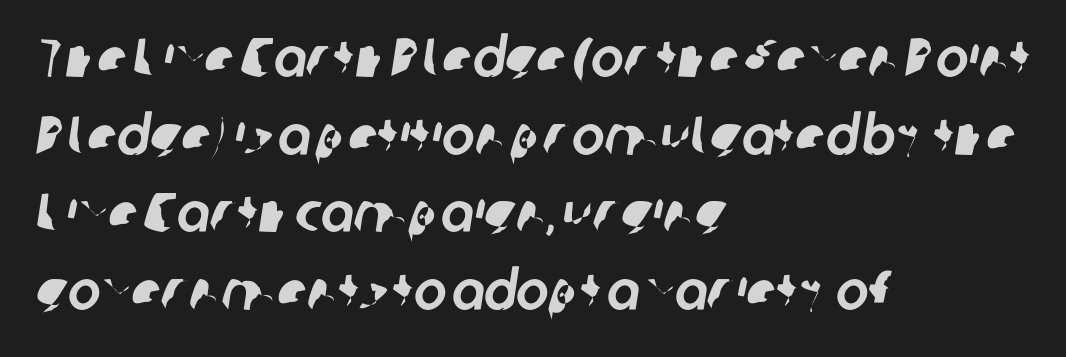
Q: Is the typeface a serif or a sans-serif typeface? A: Sans-serif.
Q: Is the text underlined? A: No.
Q: How is the paragraph aligned? A: Left-aligned.
Q: Is the spacing between letters normal or unusually wide? A: Normal.
Q: Is the spacing between lines tight, normal or loose? A: Normal.
Q: Width (condensed, normal, or wide)? A: Normal.
Q: Stroke contrast? A: Low.
Q: x-height? A: Medium.
Q: Monospaced? A: No.
